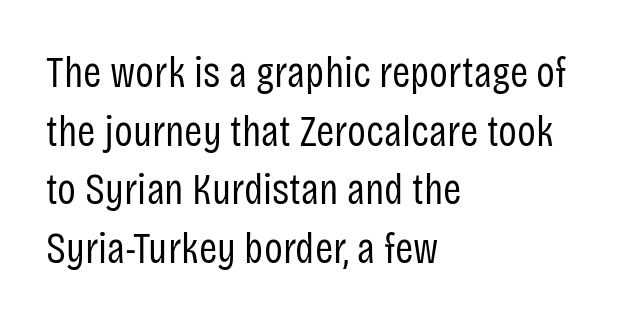
Q: Is the text bold? A: No.
Q: Is the text italic (slanted)? A: No, it is upright.
Q: Is the typeface a serif or a sans-serif typeface? A: Sans-serif.
Q: Is the text underlined? A: No.
Q: How is the paragraph aligned? A: Left-aligned.
Q: Is the spacing between letters normal or unusually wide? A: Normal.
Q: Is the spacing between lines tight, normal or loose? A: Normal.
Q: Width (condensed, normal, or wide)? A: Condensed.
Q: Stroke contrast? A: Low.
Q: x-height? A: Large.
Q: Monospaced? A: No.
